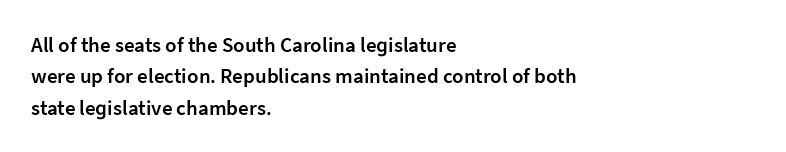
The image shows 21 px text type, upright; set left-aligned, normal line spacing (1.5x), normal letter spacing, not underlined.
